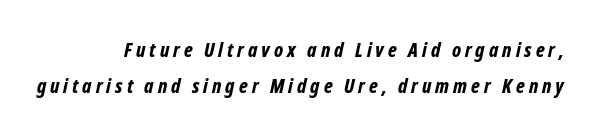
It's the slanting kind of type. Has an underline been added? It has not. These lines stack with their right ends in a neat column. Characters follow at a spacing far wider than the type designer built in.
